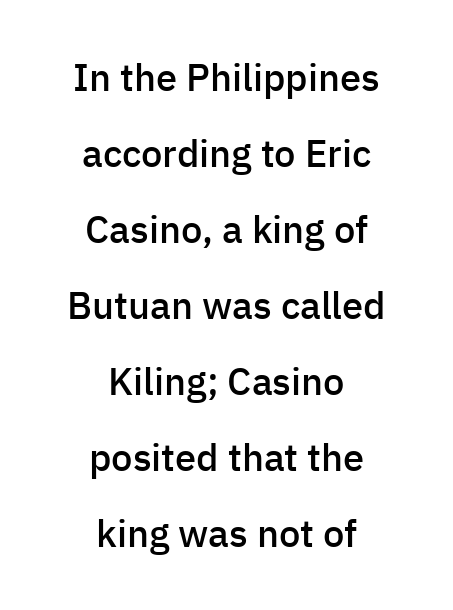
{"serif": "no", "italic": "no", "bold": "semi", "weight": "semibold", "width": "normal", "stroke_contrast": "low", "x_height": "medium", "monospaced": "no", "underline": "no", "align": "center", "line_spacing": "loose", "line_spacing_ratio": 2.0, "letter_spacing": "normal", "letter_spacing_em": 0.0, "glyph_px": 38}
